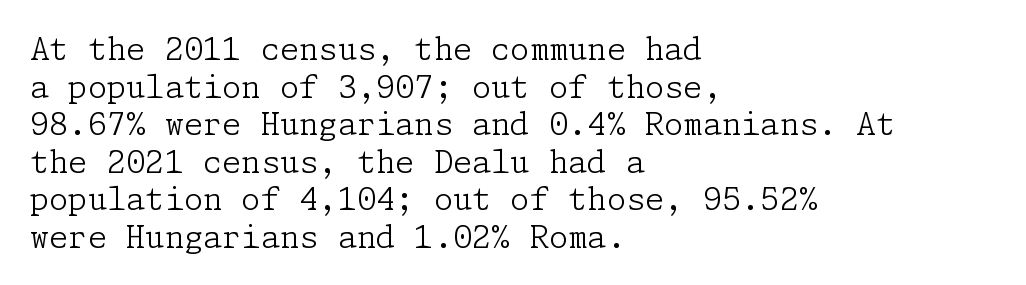
Stems here are at most as thick as an everyday book face. A typesetter would label this face a serif. The letters stand upright; this is a roman face. Caption: multi-line text, flush left, ragged right. Descender tails drop into unmarked territory. This rendering leaves character spacing at its baseline value.
